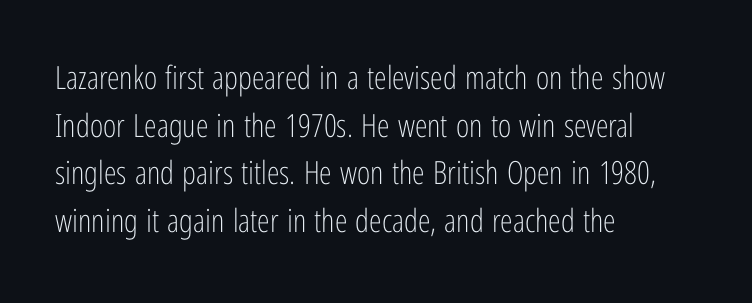
Q: Is the text bold? A: No.
Q: Is the text italic (slanted)? A: No, it is upright.
Q: Is the typeface a serif or a sans-serif typeface? A: Sans-serif.
Q: Is the text underlined? A: No.
Q: How is the paragraph aligned? A: Left-aligned.
Q: Is the spacing between letters normal or unusually wide? A: Normal.
Q: Is the spacing between lines tight, normal or loose? A: Normal.
Q: Width (condensed, normal, or wide)? A: Condensed.
Q: Stroke contrast? A: Low.
Q: x-height? A: Medium.
Q: Monospaced? A: No.
